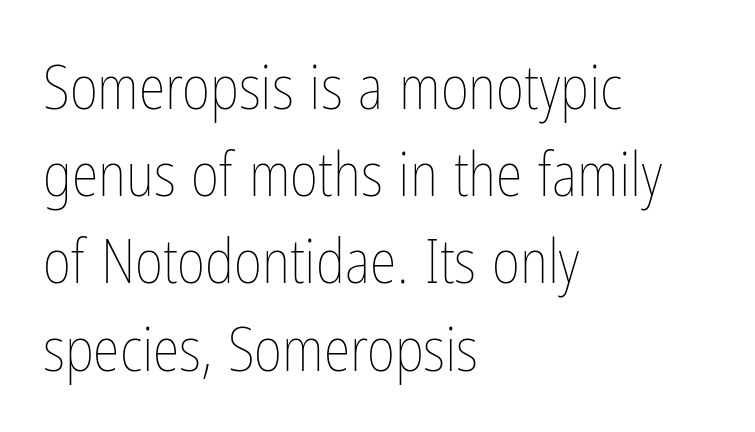
Q: Is the text bold? A: No.
Q: Is the text italic (slanted)? A: No, it is upright.
Q: Is the text underlined? A: No.
Q: How is the paragraph aligned? A: Left-aligned.
Q: Is the spacing between letters normal or unusually wide? A: Normal.
Q: Is the spacing between lines tight, normal or loose? A: Normal.
Q: Width (condensed, normal, or wide)? A: Condensed.
Q: Stroke contrast? A: Low.
Q: x-height? A: Medium.
Q: Monospaced? A: No.
